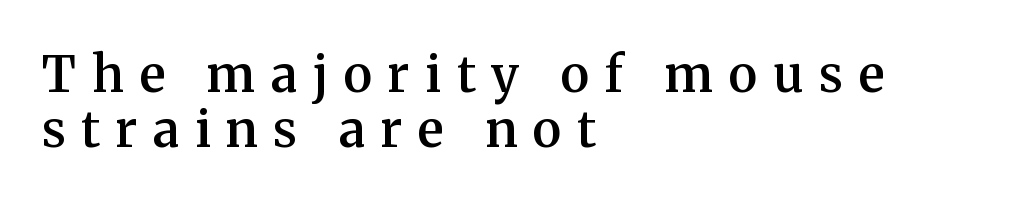
Upright lettering throughout. How heavy is the stroke? Medium-heavy — a semibold, shy of bold. The gap between lines stays unmarked. Display-style spreading of the glyphs; the letterfit is very open. The rendering uses a small line-height, squeezing the rows.
